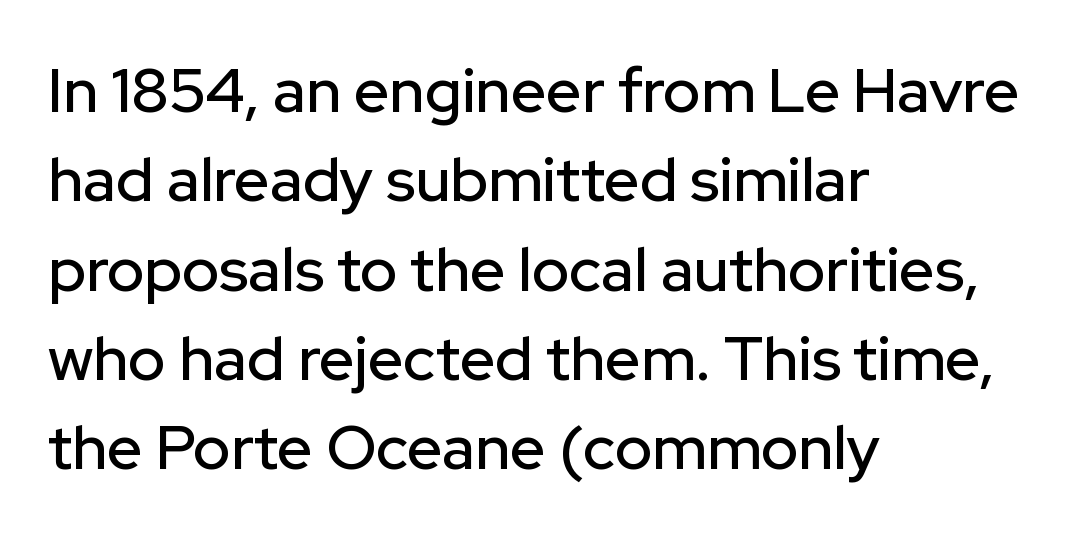
Every row of glyphs begins at an identical x-position on the left. Unlike a traditional serif, this face leaves its strokes unadorned. The area under the type is left untouched. Posture: upright roman. A typesetter would call this proportional, since set widths differ per character.
